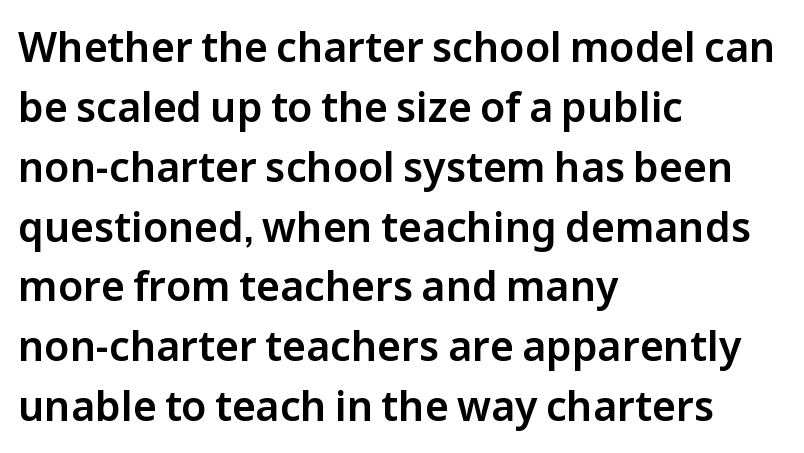
The ragged edge is on the right, which tells us the setting is flush left. Anything drawn beneath the words? Only blank space. Note: no serifs on the glyphs. The face used here is proportionally spaced, like ordinary book or web type.
